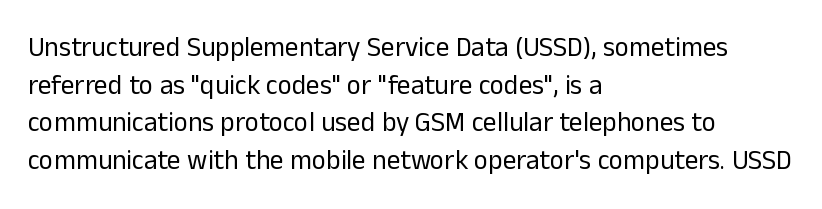
Notice how the stems are strictly vertical — no italics here. A bare baseline throughout the passage. Inter-character spacing is left at the font's built-in metrics. Vertical spacing — default. The ragged edge is on the right, which tells us the setting is flush left. The font sits on the lighter half of the weight spectrum, regular included.
